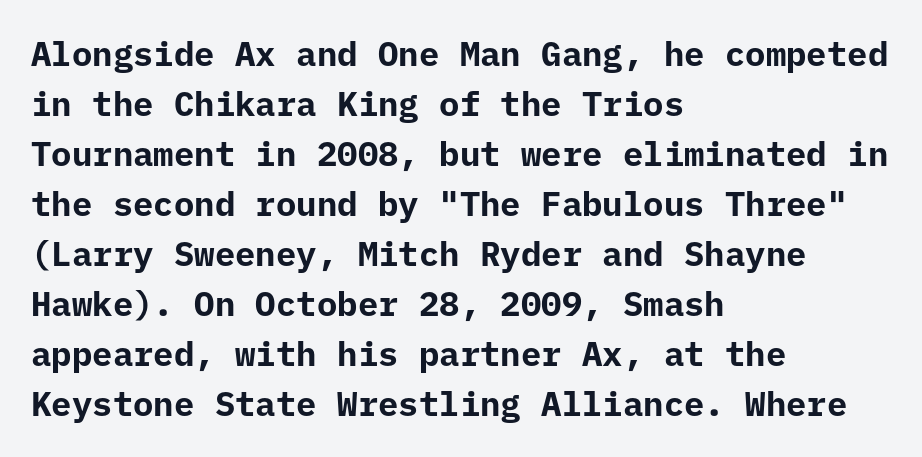
The designer went with a sans here, leaving each stem footless. This rendering features lettering with no underline. A typesetter would call this leading conventional body-copy spacing. Tracking here is standard; glyphs follow each other at the usual distance. You could count columns in this text — the font is strictly monospaced.
